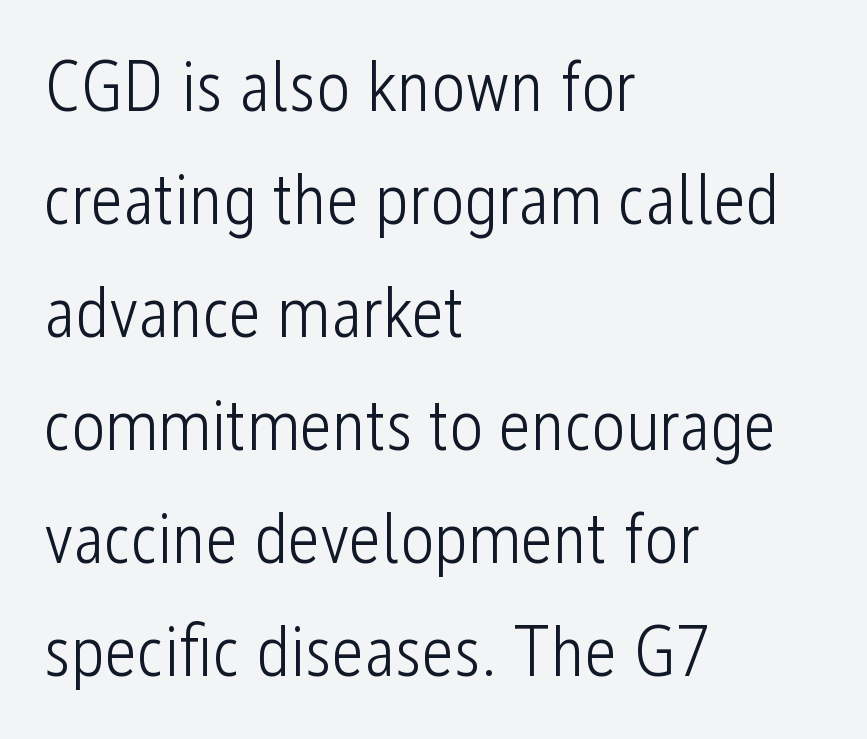
Q: Is the text bold? A: No.
Q: Is the text italic (slanted)? A: No, it is upright.
Q: Is the typeface a serif or a sans-serif typeface? A: Sans-serif.
Q: Is the text underlined? A: No.
Q: How is the paragraph aligned? A: Left-aligned.
Q: Is the spacing between letters normal or unusually wide? A: Normal.
Q: Is the spacing between lines tight, normal or loose? A: Normal.
Q: Width (condensed, normal, or wide)? A: Condensed.
Q: Stroke contrast? A: Low.
Q: x-height? A: Medium.
Q: Monospaced? A: No.
